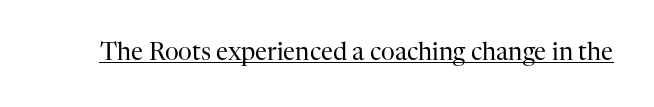
Q: Is the text bold? A: No.
Q: Is the text italic (slanted)? A: No, it is upright.
Q: Is the text underlined? A: Yes.
Q: Is the spacing between letters normal or unusually wide? A: Normal.
